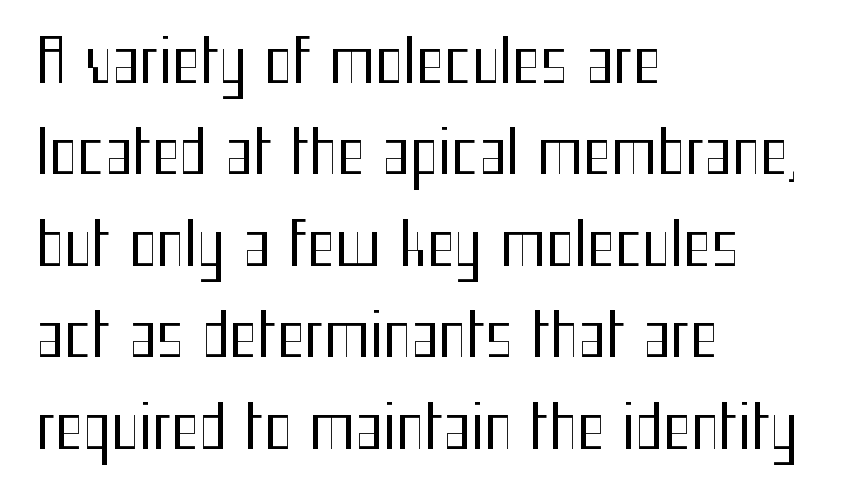
You can tell it's not italic because the verticals are truly vertical. What kind of face is this? One without serifs — a sans. Alignment: flush left. The lines sit at an ordinary, default distance from one another.
